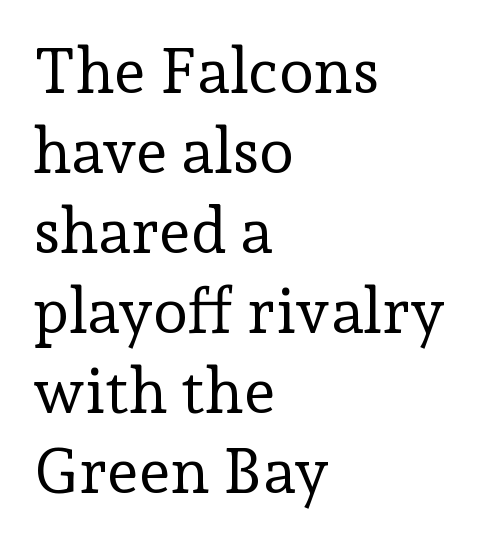
Q: Is the text bold? A: No.
Q: Is the text italic (slanted)? A: No, it is upright.
Q: Is the typeface a serif or a sans-serif typeface? A: Serif.
Q: Is the text underlined? A: No.
Q: How is the paragraph aligned? A: Left-aligned.
Q: Is the spacing between letters normal or unusually wide? A: Normal.
Q: Is the spacing between lines tight, normal or loose? A: Normal.
Q: Width (condensed, normal, or wide)? A: Normal.
Q: Stroke contrast? A: Low.
Q: x-height? A: Medium.
Q: Monospaced? A: No.
